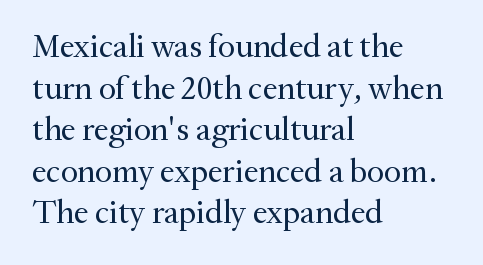
{"serif": "yes", "italic": "no", "bold": "no", "weight": "regular", "width": "normal", "stroke_contrast": "medium", "x_height": "small", "monospaced": "no", "underline": "no", "align": "left", "line_spacing": "normal", "line_spacing_ratio": 1.26, "letter_spacing": "normal", "letter_spacing_em": 0.0, "glyph_px": 33}
